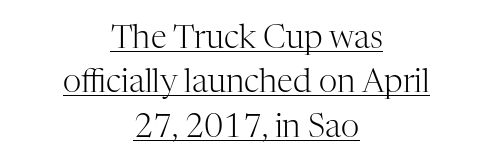
Q: Is the text bold? A: No.
Q: Is the text italic (slanted)? A: No, it is upright.
Q: Is the typeface a serif or a sans-serif typeface? A: Serif.
Q: Is the text underlined? A: Yes.
Q: How is the paragraph aligned? A: Centered.
Q: Is the spacing between letters normal or unusually wide? A: Normal.
Q: Is the spacing between lines tight, normal or loose? A: Normal.
Q: Width (condensed, normal, or wide)? A: Normal.
Q: Stroke contrast? A: High.
Q: x-height? A: Medium.
Q: Monospaced? A: No.
